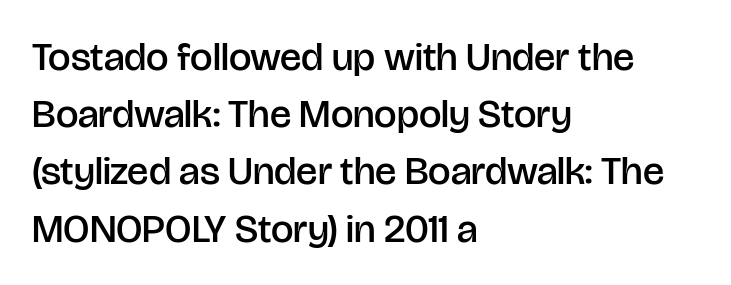
Q: Is the text bold? A: Semi-bold.
Q: Is the text italic (slanted)? A: No, it is upright.
Q: Is the typeface a serif or a sans-serif typeface? A: Sans-serif.
Q: Is the text underlined? A: No.
Q: How is the paragraph aligned? A: Left-aligned.
Q: Is the spacing between letters normal or unusually wide? A: Normal.
Q: Is the spacing between lines tight, normal or loose? A: Normal.
Q: Width (condensed, normal, or wide)? A: Normal.
Q: Stroke contrast? A: Low.
Q: x-height? A: Large.
Q: Monospaced? A: No.
